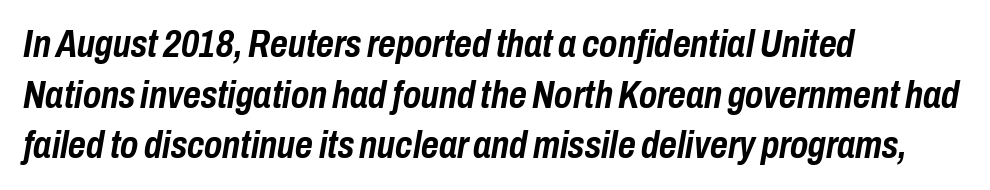
Q: Is the text bold? A: Yes.
Q: Is the text italic (slanted)? A: Yes, it leans right by about 10 degrees.
Q: Is the text underlined? A: No.
Q: How is the paragraph aligned? A: Left-aligned.
Q: Is the spacing between letters normal or unusually wide? A: Normal.
Q: Is the spacing between lines tight, normal or loose? A: Normal.
Q: Width (condensed, normal, or wide)? A: Condensed.
Q: Stroke contrast? A: Low.
Q: x-height? A: Medium.
Q: Monospaced? A: No.
